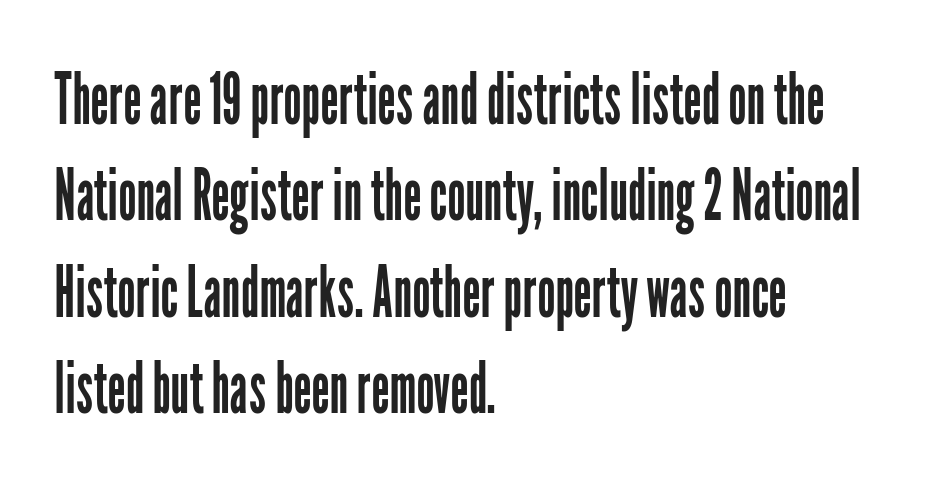
The space directly below the letters is spotless. Does the leading feel generous? No, just average. Compared with a centered layout, this one pins lines to the left instead. Italic? Not at all — the glyphs are vertical. Letterform terminals end flat and unadorned throughout the passage. Think of a printed novel: that variable character pitch is what you see here.
